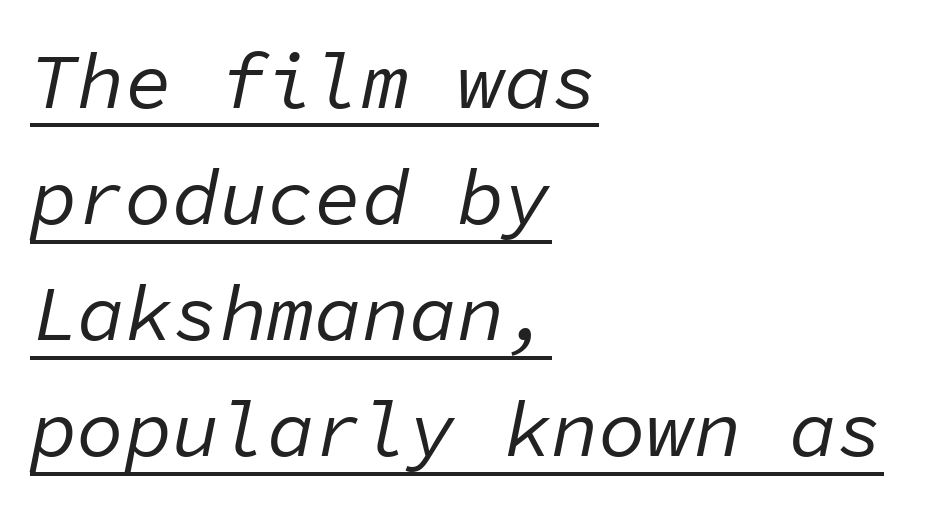
Emphasis-style slanted type is in use. One glance says typical: line gaps are just what's usual. You could count columns in this text — the font is strictly monospaced. No extra ink here — the face is not bold. Glyph-to-glyph distance matches everyday printed text.
